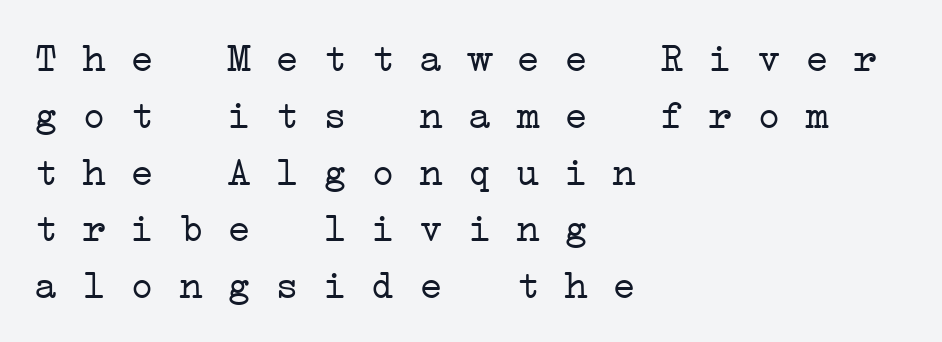
Students, observe: this is what conventionally led text looks like. Characters follow at the spacing the type designer built in. A serif font was chosen for this passage. Summary of weight: not heavy and not bold.
